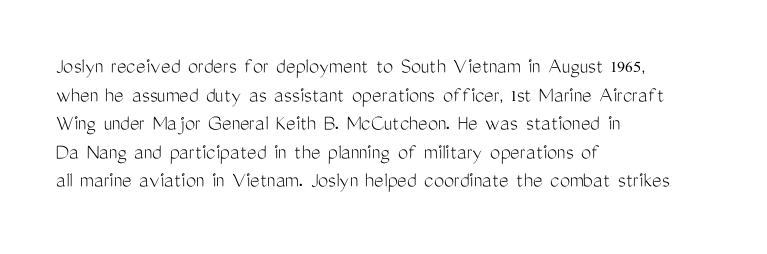
The image shows 23 px text type, upright; set left-aligned, line spacing 1.24x, normal letter spacing, not underlined.
